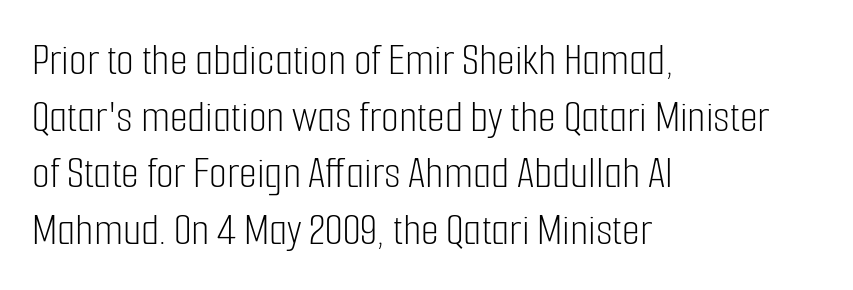
Q: Is the text bold? A: No.
Q: Is the text italic (slanted)? A: No, it is upright.
Q: Is the typeface a serif or a sans-serif typeface? A: Sans-serif.
Q: Is the text underlined? A: No.
Q: How is the paragraph aligned? A: Left-aligned.
Q: Is the spacing between letters normal or unusually wide? A: Normal.
Q: Width (condensed, normal, or wide)? A: Condensed.
Q: Stroke contrast? A: Low.
Q: x-height? A: Medium.
Q: Monospaced? A: No.
